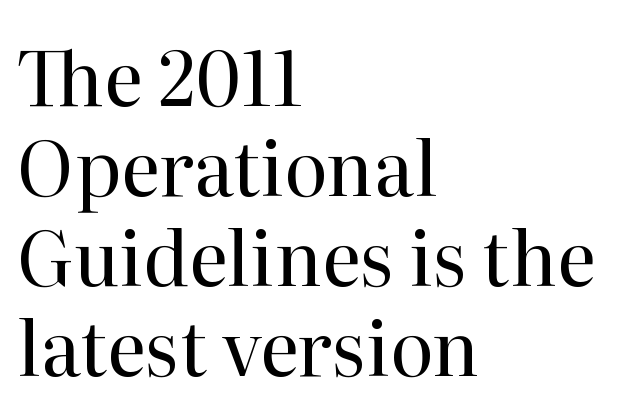
The image shows 75 px regular-weight serif type, upright; set left-aligned, line spacing 1.2x, normal letter spacing, not underlined; high stroke contrast and a medium x-height.
